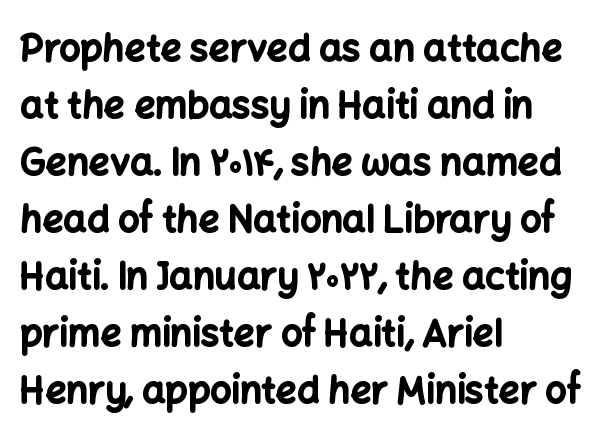
The image shows 37 px bold sans-serif type, upright; set left-aligned, normal line spacing (1.54x), normal letter spacing, not underlined; low stroke contrast and a medium x-height.
